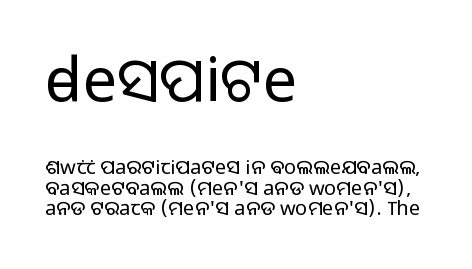
{"serif": "no", "italic": "no", "bold": "no", "weight": "light", "width": "normal", "stroke_contrast": "low", "x_height": "medium", "monospaced": "no", "underline": "no", "align": "left", "line_spacing": "tight", "line_spacing_ratio": 1.01, "letter_spacing": "normal", "letter_spacing_em": 0.0, "larger_block": "first", "size_ratio": 3.05, "glyph_px": 61}
